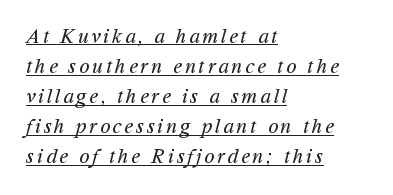
Q: Is the text bold? A: No.
Q: Is the text underlined? A: Yes.
Q: How is the paragraph aligned? A: Left-aligned.
Q: Is the spacing between lines tight, normal or loose? A: Normal.
